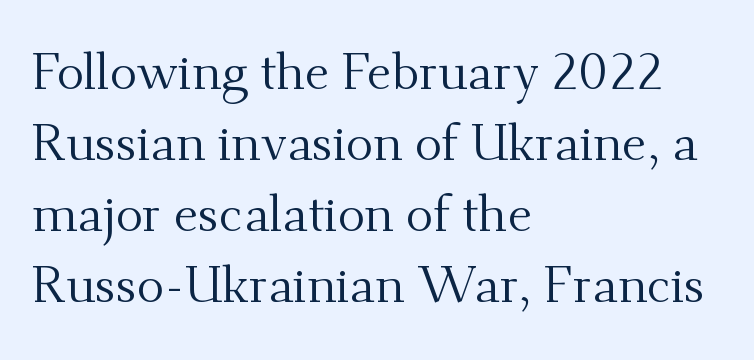
Q: Is the text bold? A: No.
Q: Is the text italic (slanted)? A: No, it is upright.
Q: Is the typeface a serif or a sans-serif typeface? A: Serif.
Q: Is the text underlined? A: No.
Q: How is the paragraph aligned? A: Left-aligned.
Q: Is the spacing between letters normal or unusually wide? A: Normal.
Q: Is the spacing between lines tight, normal or loose? A: Normal.
Q: Width (condensed, normal, or wide)? A: Normal.
Q: Stroke contrast? A: Medium.
Q: x-height? A: Small.
Q: Monospaced? A: No.
